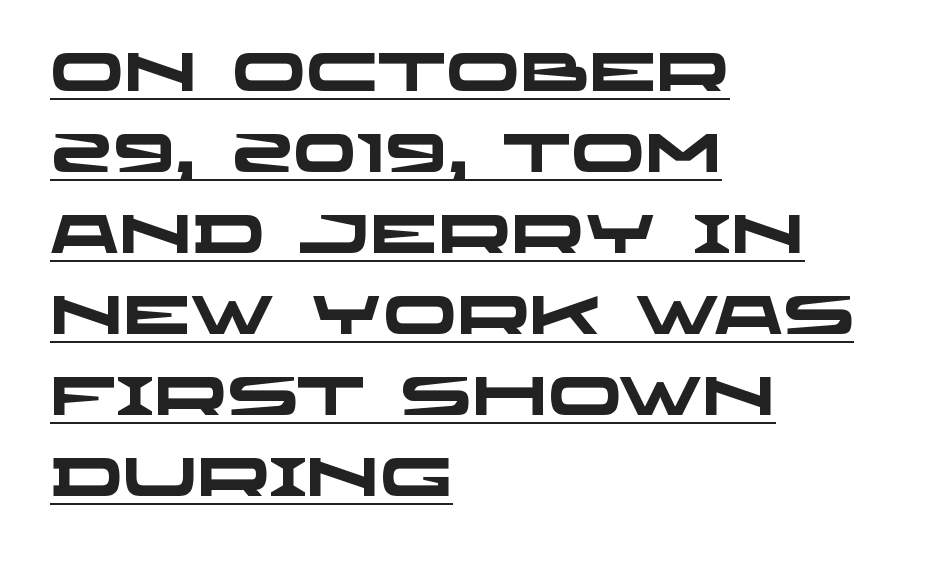
Q: Is the text bold? A: Yes.
Q: Is the typeface a serif or a sans-serif typeface? A: Sans-serif.
Q: Is the text underlined? A: Yes.
Q: How is the paragraph aligned? A: Left-aligned.
Q: Is the spacing between letters normal or unusually wide? A: Normal.
Q: Is the spacing between lines tight, normal or loose? A: Normal.
Q: Width (condensed, normal, or wide)? A: Wide.
Q: Stroke contrast? A: Low.
Q: x-height? A: Large.
Q: Monospaced? A: No.
